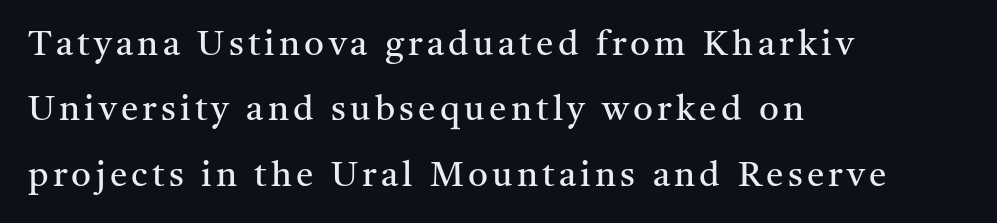
{"serif": "yes", "italic": "no", "bold": "no", "weight": "regular", "width": "normal", "stroke_contrast": "medium", "x_height": "medium", "monospaced": "no", "underline": "no", "align": "left", "line_spacing_ratio": 1.87, "glyph_px": 35}
